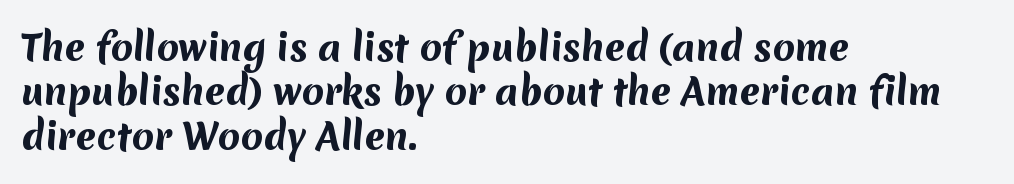
Q: Is the text bold? A: Yes.
Q: Is the typeface a serif or a sans-serif typeface? A: Sans-serif.
Q: Is the text underlined? A: No.
Q: How is the paragraph aligned? A: Left-aligned.
Q: Is the spacing between letters normal or unusually wide? A: Normal.
Q: Width (condensed, normal, or wide)? A: Normal.
Q: Stroke contrast? A: Medium.
Q: x-height? A: Medium.
Q: Monospaced? A: No.
